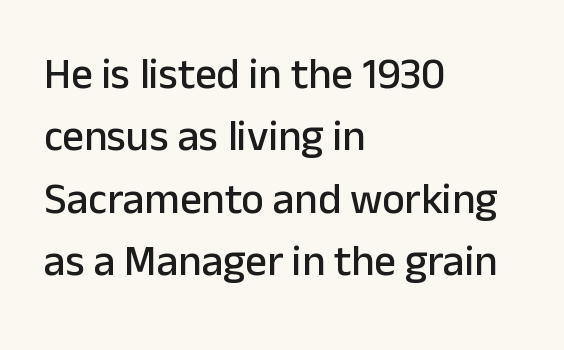
{"serif": "no", "italic": "no", "width": "normal", "stroke_contrast": "low", "x_height": "medium", "monospaced": "no", "underline": "no", "align": "left", "line_spacing": "normal", "line_spacing_ratio": 1.45, "letter_spacing": "normal", "letter_spacing_em": 0.0, "glyph_px": 43}
